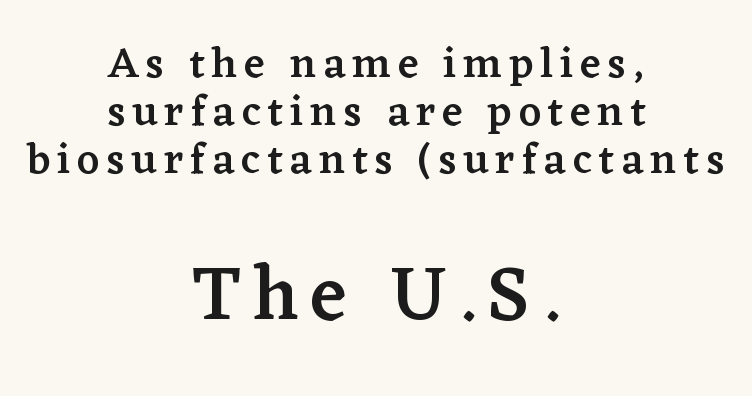
The image shows 76 px semibold serif type, upright; set centered, tight line spacing (1.12x), not underlined; the second (bottom) block is 1.77x larger; low stroke contrast and a medium x-height.
